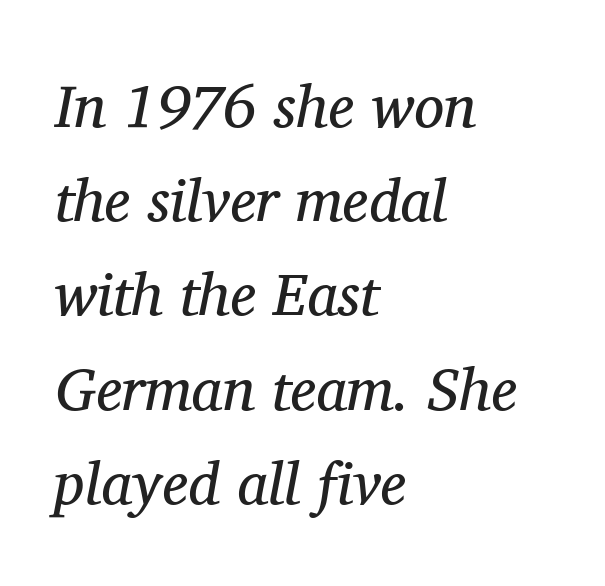
The image shows 60 px regular-weight serif type, italic (leaning right); set left-aligned, normal line spacing (1.57x), normal letter spacing, not underlined; medium stroke contrast and a medium x-height.
